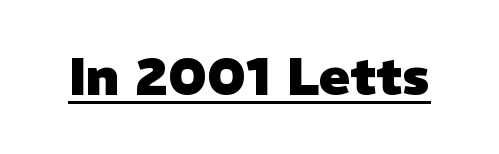
Caption: standard tracking, unaltered. A sans-serif font was chosen for this passage. This is heavy type, rendered in bold. Caption: lettering with a line underneath. Varying glyph widths throughout — classic text-font behaviour.
